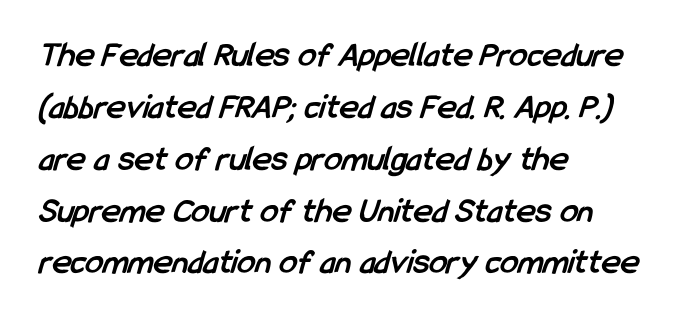
The image shows 36 px semibold, condensed sans-serif type; set left-aligned, normal line spacing (1.44x), normal letter spacing, not underlined; low stroke contrast and a medium x-height.
